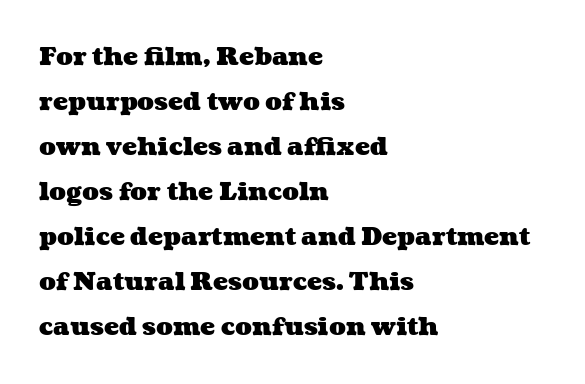
Q: Is the text bold? A: Yes.
Q: Is the text underlined? A: No.
Q: How is the paragraph aligned? A: Left-aligned.
Q: Is the spacing between letters normal or unusually wide? A: Normal.
